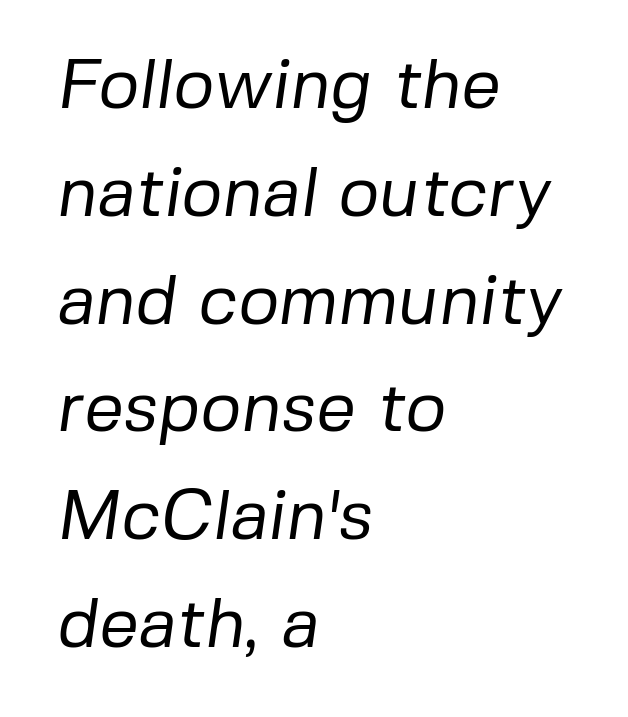
{"serif": "no", "bold": "no", "weight": "regular", "width": "normal", "stroke_contrast": "low", "x_height": "medium", "monospaced": "no", "underline": "no", "align": "left", "line_spacing": "normal", "line_spacing_ratio": 1.54, "letter_spacing": "normal", "letter_spacing_em": 0.0, "glyph_px": 70}
